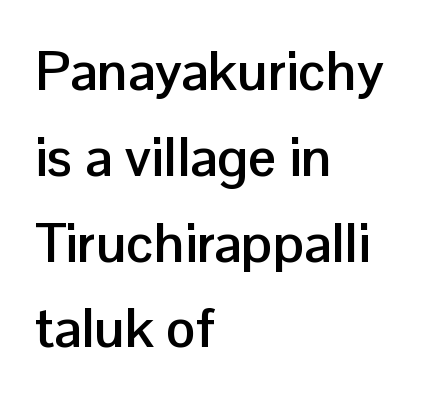
The image shows 55 px semibold sans-serif type, upright; set left-aligned, normal line spacing (1.56x), normal letter spacing, not underlined; low stroke contrast and a medium x-height.
